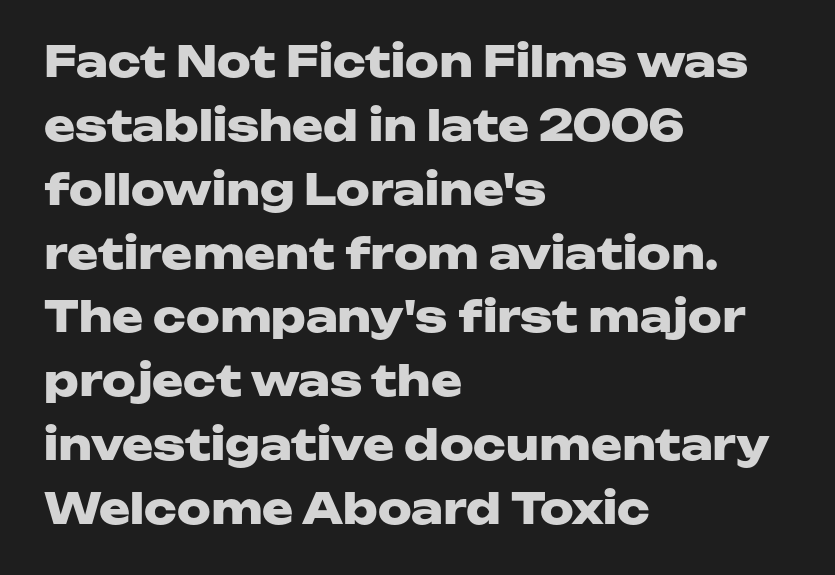
Q: Is the text bold? A: Yes.
Q: Is the text italic (slanted)? A: No, it is upright.
Q: Is the typeface a serif or a sans-serif typeface? A: Sans-serif.
Q: Is the text underlined? A: No.
Q: How is the paragraph aligned? A: Left-aligned.
Q: Is the spacing between letters normal or unusually wide? A: Normal.
Q: Is the spacing between lines tight, normal or loose? A: Normal.
Q: Width (condensed, normal, or wide)? A: Wide.
Q: Stroke contrast? A: Low.
Q: x-height? A: Medium.
Q: Monospaced? A: No.
